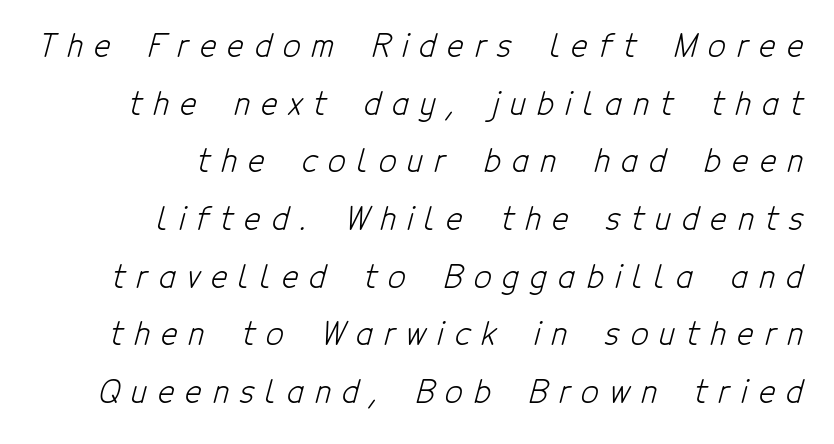
{"serif": "no", "bold": "no", "weight": "light", "width": "condensed", "stroke_contrast": "low", "x_height": "medium", "monospaced": "no", "underline": "no", "align": "right", "line_spacing_ratio": 1.86, "letter_spacing": "wide", "letter_spacing_em": 0.36, "glyph_px": 31}
